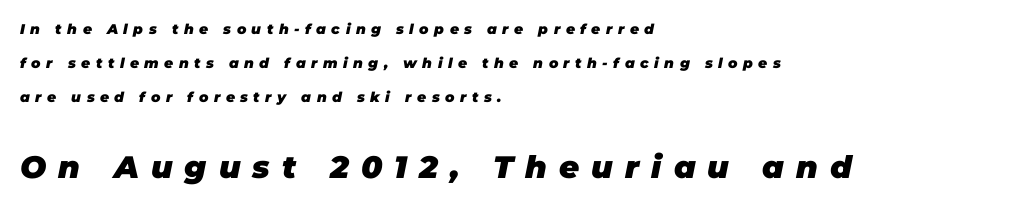
The image shows 31 px heavy type, italic (leaning right); set left-aligned, loose line spacing (2.44x), unusually wide letter spacing (+0.39 em), not underlined; the second (bottom) block is 2.21x larger; low stroke contrast and a large x-height.
